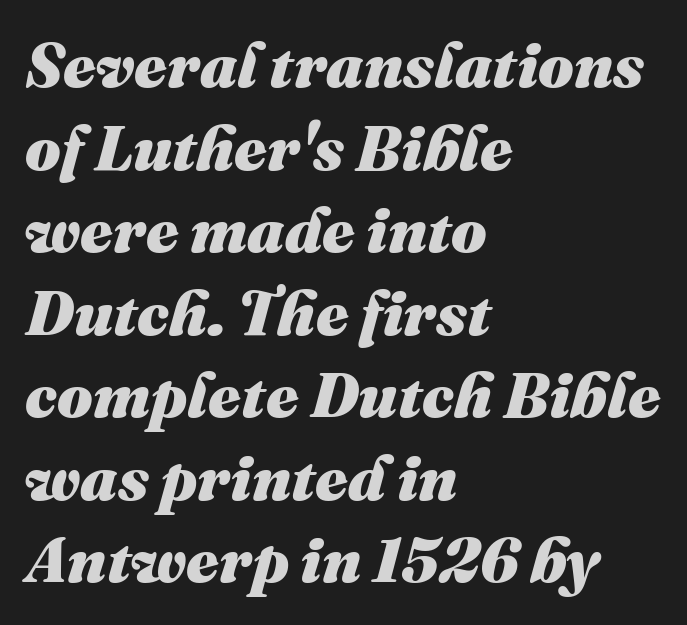
Q: Is the text bold? A: Yes.
Q: Is the text italic (slanted)? A: Yes, it leans right by about 16 degrees.
Q: Is the text underlined? A: No.
Q: How is the paragraph aligned? A: Left-aligned.
Q: Is the spacing between letters normal or unusually wide? A: Normal.
Q: Is the spacing between lines tight, normal or loose? A: Normal.
Q: Width (condensed, normal, or wide)? A: Normal.
Q: Stroke contrast? A: Medium.
Q: x-height? A: Medium.
Q: Monospaced? A: No.
